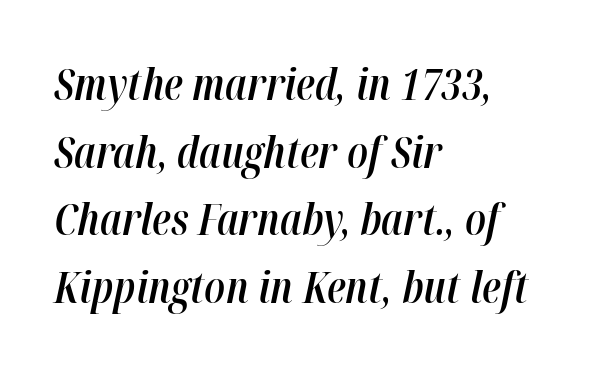
{"italic": "yes", "lean": "right", "slant_degrees": 12, "bold": "semi", "weight": "semibold", "width": "condensed", "stroke_contrast": "high", "x_height": "medium", "monospaced": "no", "underline": "no", "align": "left", "line_spacing": "normal", "line_spacing_ratio": 1.57, "letter_spacing": "normal", "letter_spacing_em": 0.0, "glyph_px": 43}
